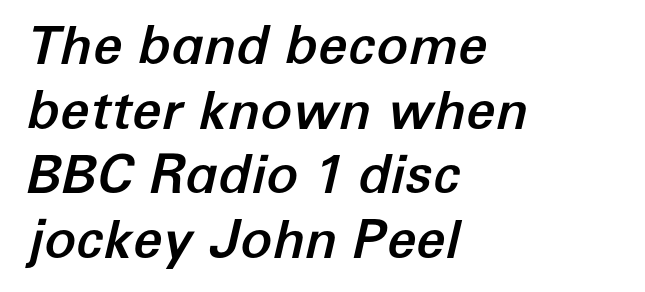
{"italic": "yes", "lean": "right", "slant_degrees": 12, "width": "normal", "stroke_contrast": "low", "x_height": "medium", "monospaced": "no", "underline": "no", "align": "left", "line_spacing_ratio": 1.22, "letter_spacing": "normal", "letter_spacing_em": 0.0, "glyph_px": 53}
